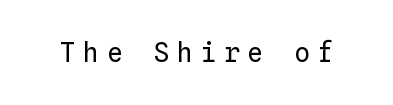
Q: Is the text bold? A: No.
Q: Is the text italic (slanted)? A: No, it is upright.
Q: Is the text underlined? A: No.
Q: Is the spacing between letters normal or unusually wide? A: Unusually wide.
